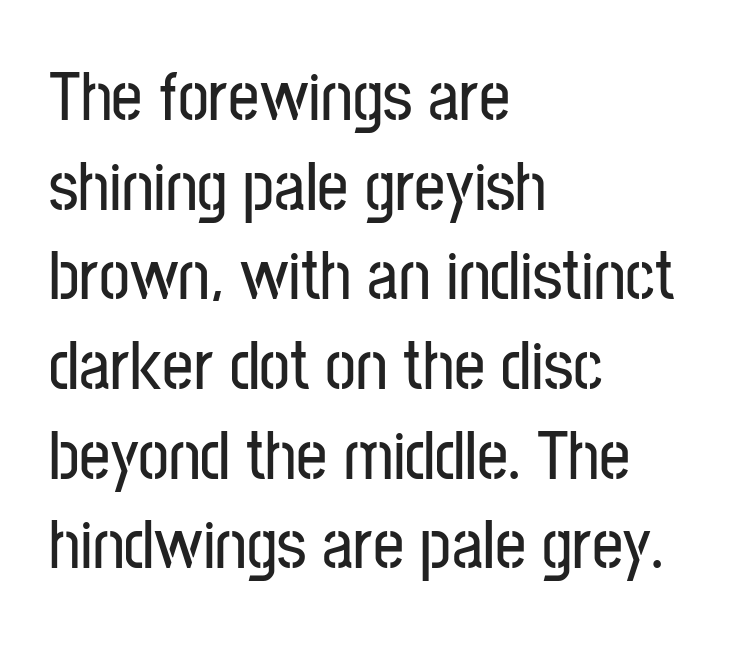
The image shows 69 px condensed sans-serif type, upright; set left-aligned, normal line spacing (1.3x), normal letter spacing, not underlined; low stroke contrast and a medium x-height.
